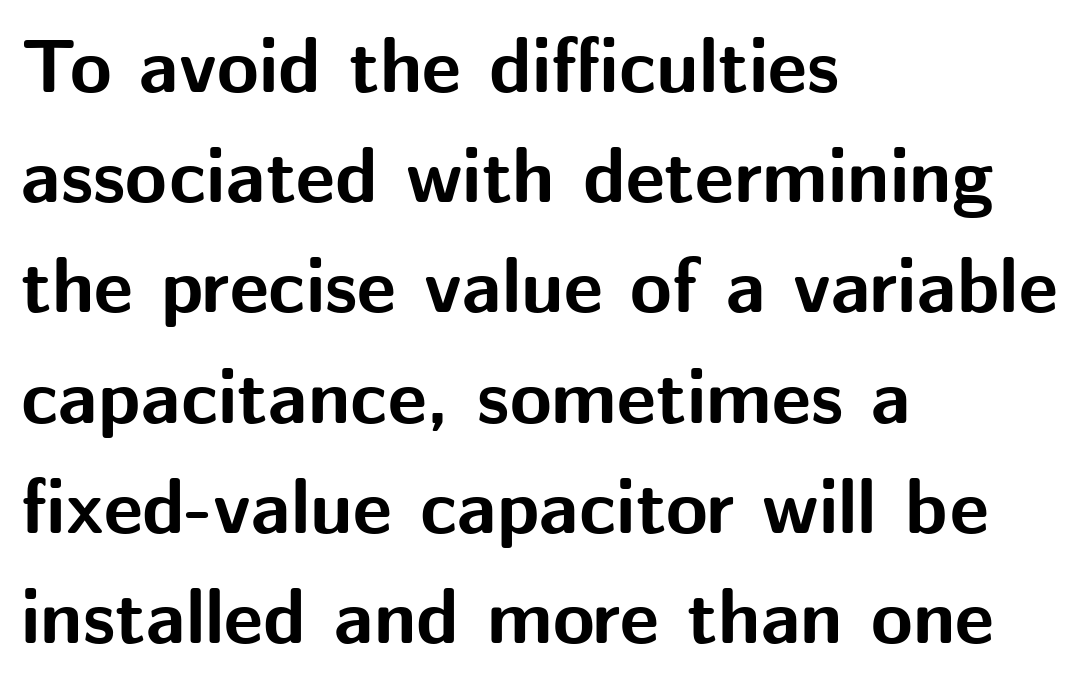
The image shows 76 px bold sans-serif type, upright; set left-aligned, normal line spacing (1.45x), normal letter spacing, not underlined; medium stroke contrast and a medium x-height.
